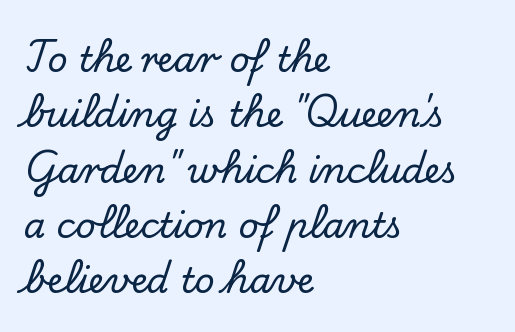
The image shows 35 px serif type; set left-aligned, normal line spacing (1.58x), normal letter spacing, not underlined; low stroke contrast and a small x-height.
